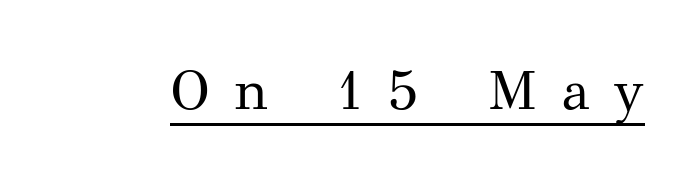
{"serif": "yes", "italic": "no", "bold": "no", "weight": "regular", "width": "normal", "stroke_contrast": "medium", "x_height": "medium", "monospaced": "no", "underline": "yes", "letter_spacing": "wide", "letter_spacing_em": 0.43, "glyph_px": 56}
